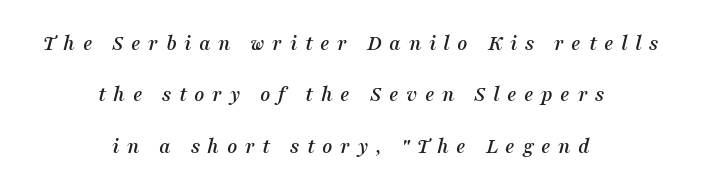
Q: Is the text italic (slanted)? A: Yes, it leans right by about 16 degrees.
Q: Is the text underlined? A: No.
Q: How is the paragraph aligned? A: Centered.
Q: Is the spacing between letters normal or unusually wide? A: Unusually wide.
Q: Is the spacing between lines tight, normal or loose? A: Loose.
